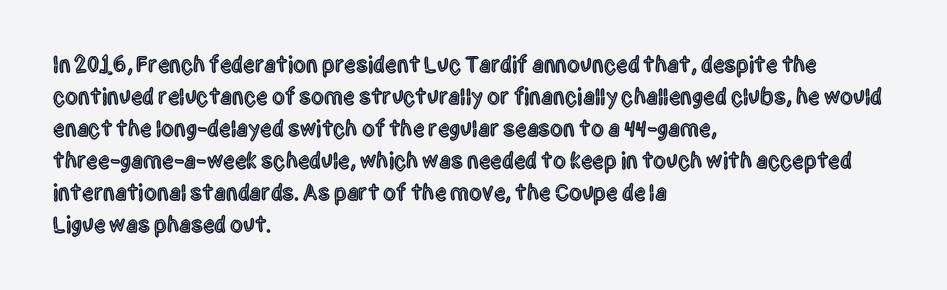
{"italic": "no", "underline": "no", "align": "left", "line_spacing": "normal", "line_spacing_ratio": 1.39, "letter_spacing": "normal", "letter_spacing_em": 0.0, "glyph_px": 23}
